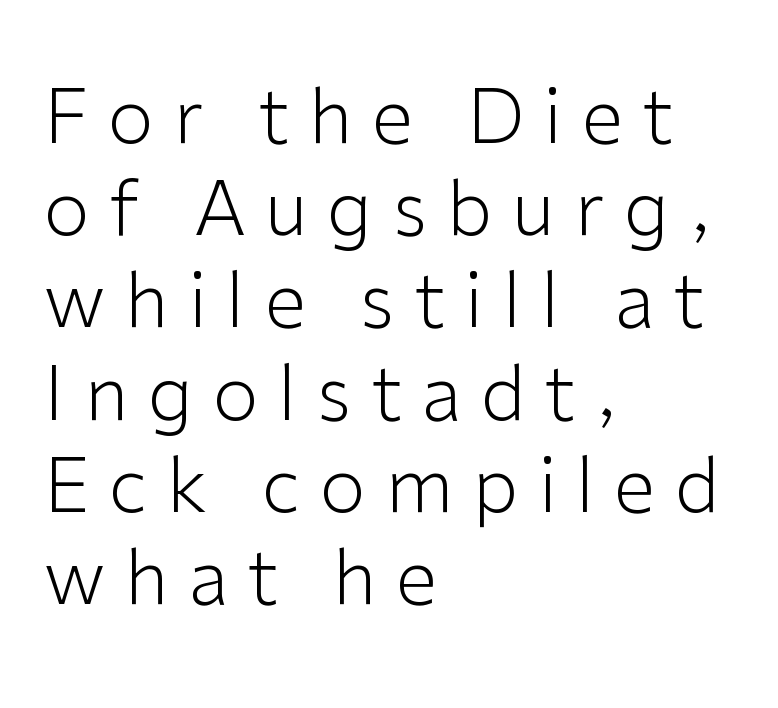
One-word summary of the alignment: left. Grotesque or geometric, the face here clearly has no serifs. Here the designer chose a conventional face with non-uniform glyph widths. No italicization has been applied; the sample stays upright. Stroke thickness stays within the range of a standard reading face or lighter. The tracking jumps out immediately: characters are airy and widely separated.
